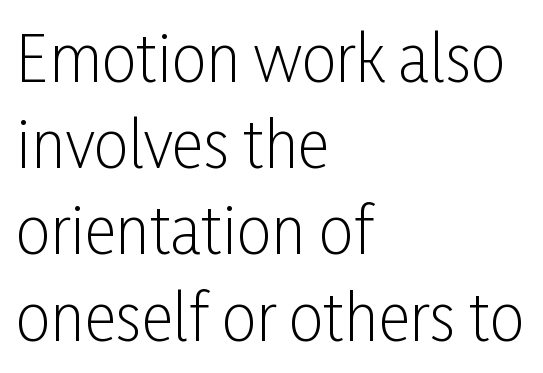
The image shows 62 px light, condensed sans-serif type, upright; set left-aligned, normal line spacing (1.39x), normal letter spacing, not underlined; low stroke contrast and a medium x-height.
